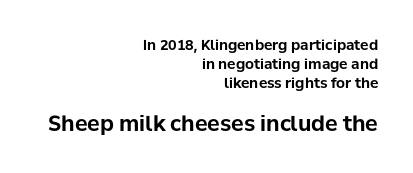
Successive baselines arrive at the customary interval. In terms of letterspacing, this is plain default setting. The composition opens small and finishes big. The rag falls on the left side of this text block. Quick note: not italic, upright. Strokes here are thick enough to call this a true bold.
